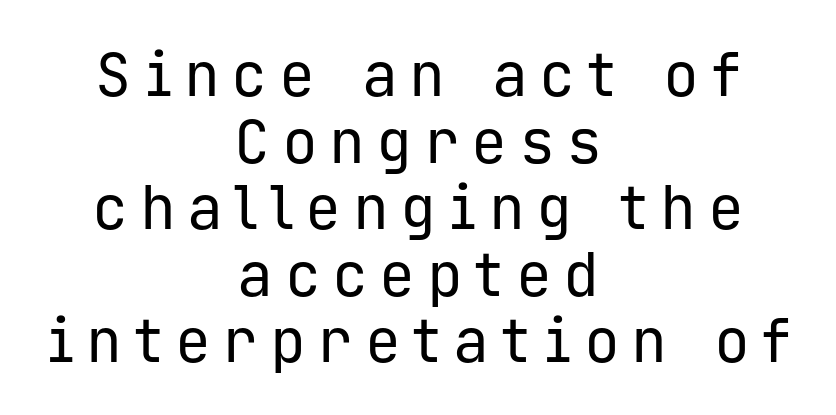
The image shows 60 px regular-weight sans-serif type, upright, monospaced; set centered, tight line spacing (1.11x), not underlined; low stroke contrast and a medium x-height.
